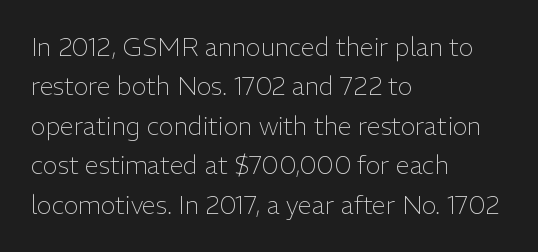
The image shows 25 px text type, upright; set left-aligned, normal line spacing (1.58x), normal letter spacing, not underlined.
